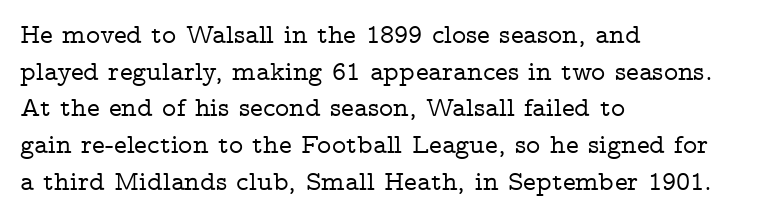
{"italic": "no", "underline": "no", "align": "left", "line_spacing": "normal", "line_spacing_ratio": 1.36, "letter_spacing": "normal", "letter_spacing_em": 0.0, "glyph_px": 27}
